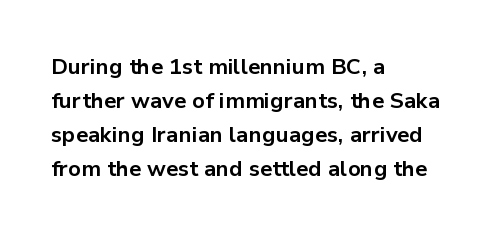
{"italic": "no", "bold": "yes", "underline": "no", "align": "left", "line_spacing": "normal", "line_spacing_ratio": 1.55, "letter_spacing": "normal", "letter_spacing_em": 0.0, "glyph_px": 22}
